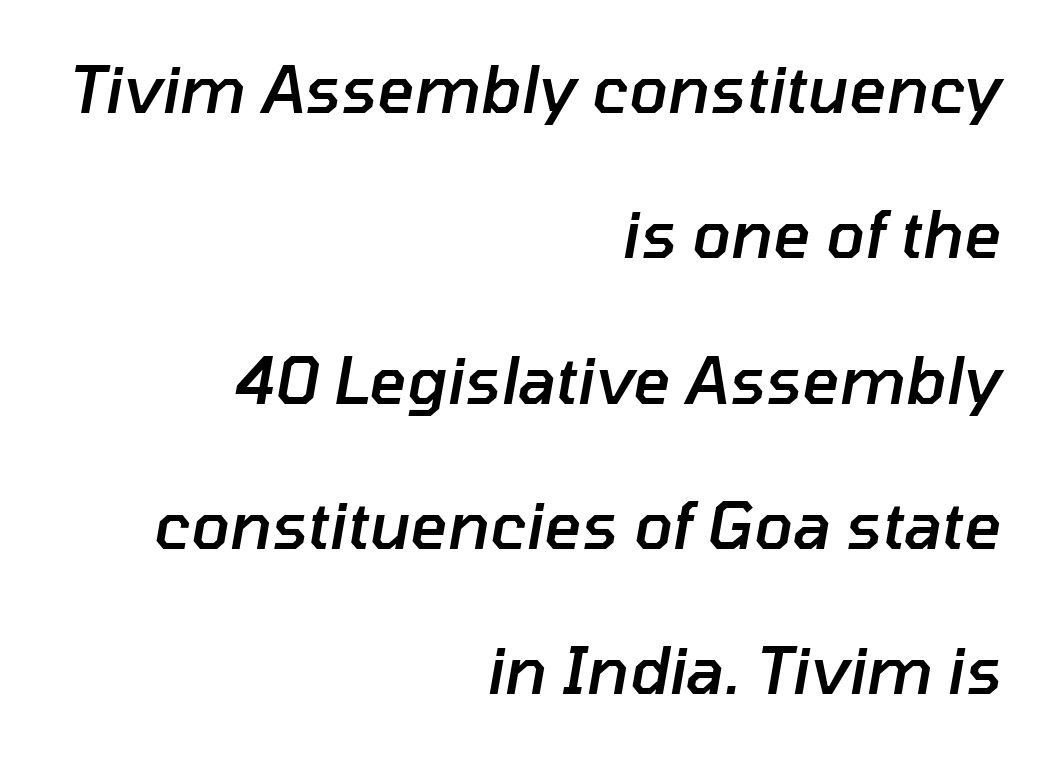
Q: Is the text bold? A: Semi-bold.
Q: Is the text italic (slanted)? A: Yes, it leans right by about 10 degrees.
Q: Is the text underlined? A: No.
Q: How is the paragraph aligned? A: Right-aligned.
Q: Is the spacing between letters normal or unusually wide? A: Normal.
Q: Is the spacing between lines tight, normal or loose? A: Loose.
Q: Width (condensed, normal, or wide)? A: Normal.
Q: Stroke contrast? A: Low.
Q: x-height? A: Medium.
Q: Monospaced? A: No.
